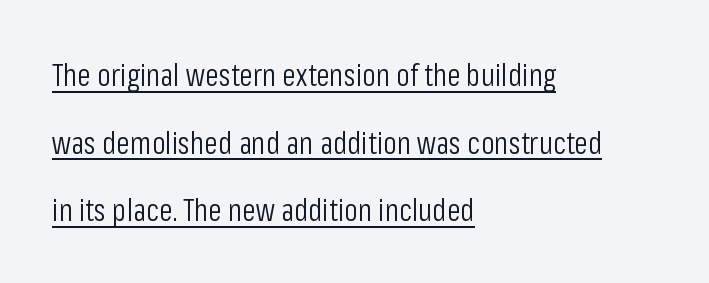
Interline gaps are noticeably wide in this sample. Observe the absence of serifs on each vertical stroke in this sample. A classic flush-left, rag-right setting is used for this passage. A rule runs beneath these lines of type. A quiet, ordinary-to-light weight characterises the typeface.
